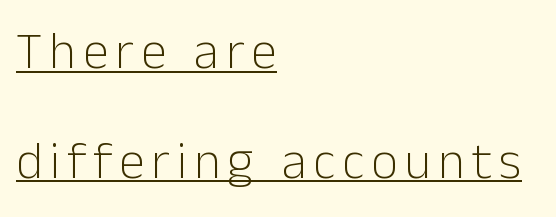
{"serif": "no", "italic": "no", "bold": "no", "weight": "light", "width": "normal", "stroke_contrast": "low", "x_height": "medium", "monospaced": "no", "underline": "yes", "align": "left", "line_spacing": "loose", "line_spacing_ratio": 2.11, "glyph_px": 52}
